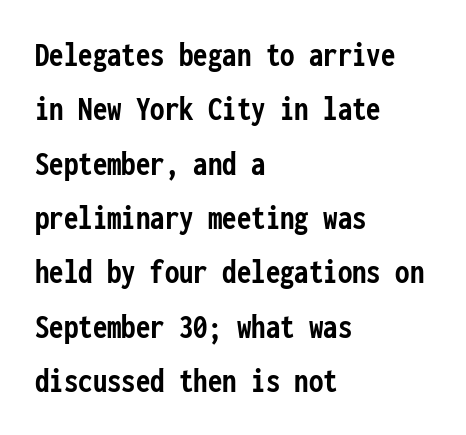
Q: Is the text bold? A: Yes.
Q: Is the text italic (slanted)? A: No, it is upright.
Q: Is the typeface a serif or a sans-serif typeface? A: Sans-serif.
Q: Is the text underlined? A: No.
Q: How is the paragraph aligned? A: Left-aligned.
Q: Is the spacing between letters normal or unusually wide? A: Normal.
Q: Is the spacing between lines tight, normal or loose? A: Normal.
Q: Width (condensed, normal, or wide)? A: Condensed.
Q: Stroke contrast? A: Low.
Q: x-height? A: Medium.
Q: Monospaced? A: Yes.
